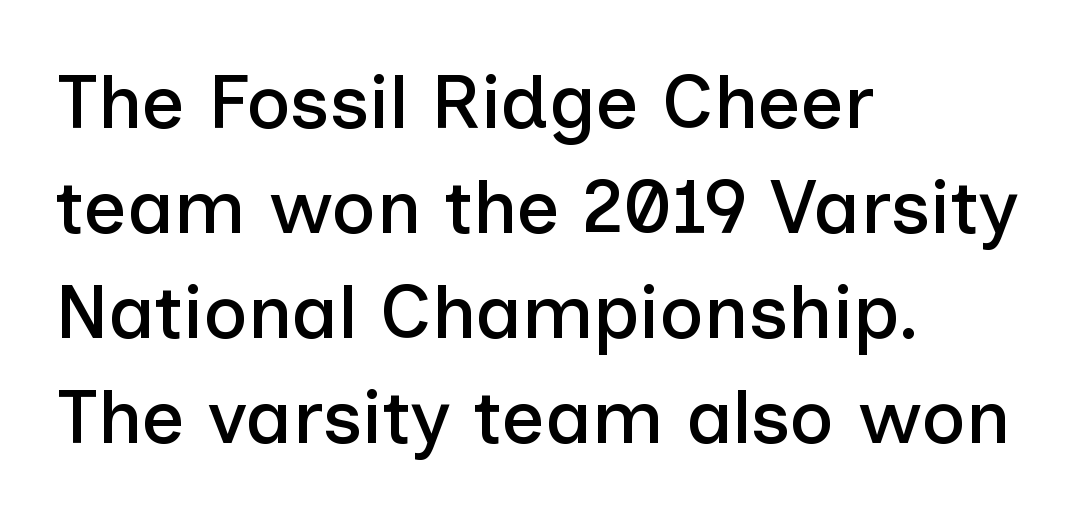
The designer left line spacing at the default. Nothing sits at the stroke ends, so this counts as sans-serif. Do the characters align in a grid? No, the font is proportional. Each word holds together tightly as a unit, with standard inter-letter gaps.
